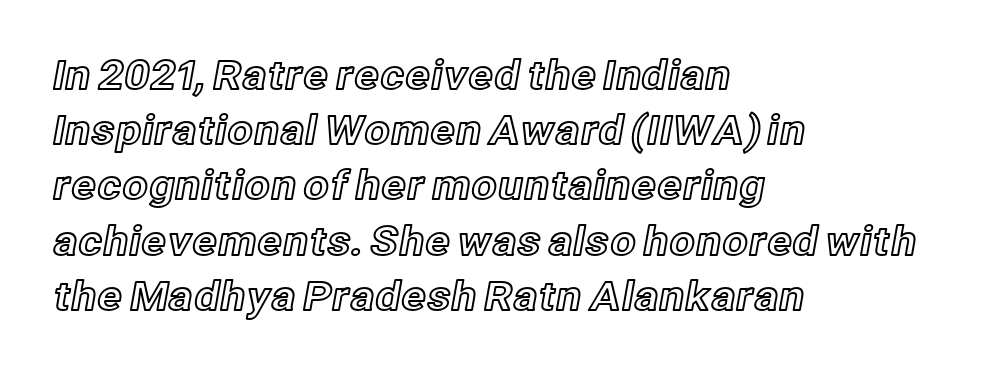
The image shows 40 px text type; set left-aligned, normal line spacing (1.38x), normal letter spacing, not underlined; a medium x-height.
